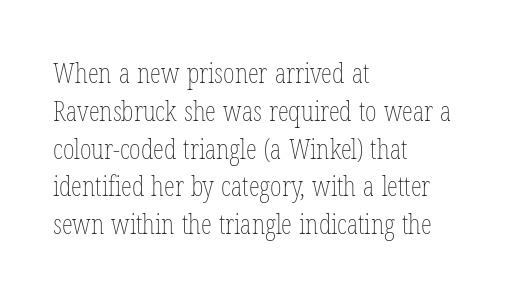
{"italic": "no", "bold": "no", "weight": "thin", "width": "condensed", "stroke_contrast": "low", "x_height": "medium", "monospaced": "no", "underline": "no", "align": "left", "line_spacing": "normal", "line_spacing_ratio": 1.35, "letter_spacing": "normal", "letter_spacing_em": 0.0, "glyph_px": 28}
